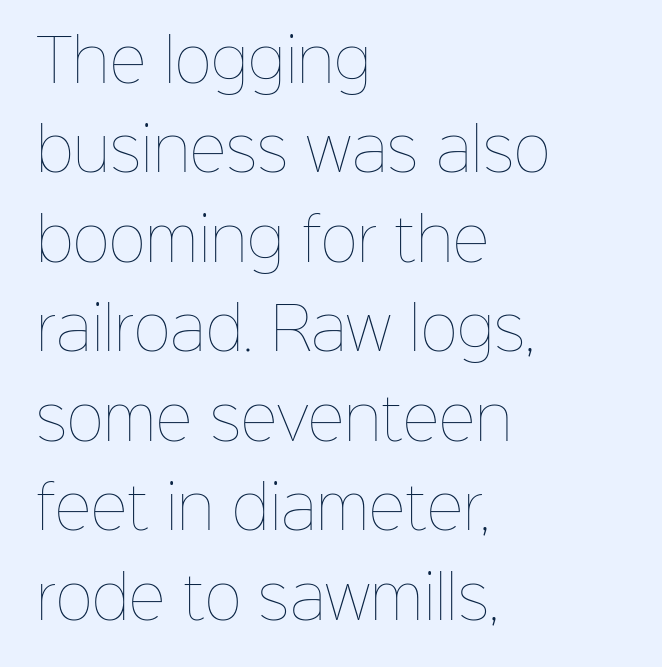
The image shows 57 px thin type, upright; set left-aligned, normal line spacing (1.57x), normal letter spacing, not underlined; low stroke contrast and a medium x-height.
